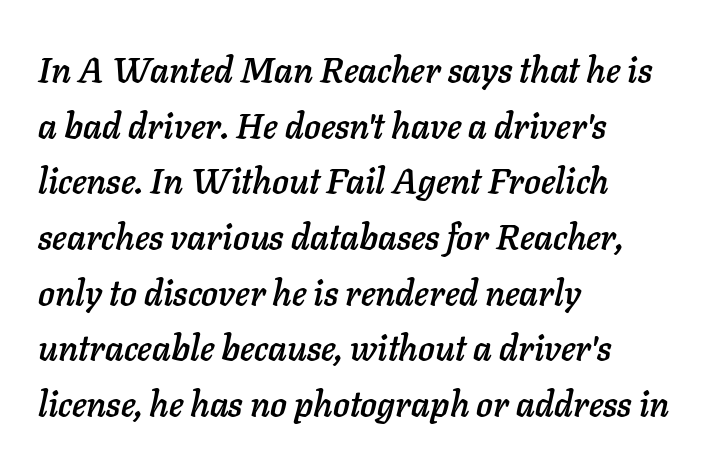
The image shows 35 px text type, italic (leaning right); set left-aligned, normal line spacing (1.59x), normal letter spacing, not underlined; low stroke contrast and a medium x-height.
